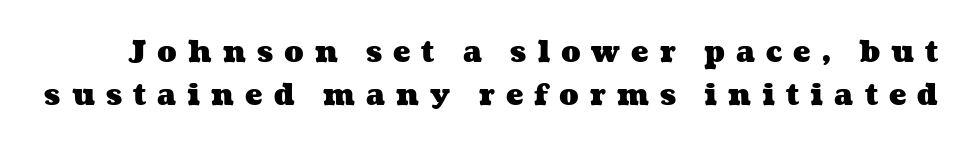
The image shows 29 px heavy, wide type; set normal line spacing (1.48x), unusually wide letter spacing (+0.38 em), not underlined; medium stroke contrast and a medium x-height.
